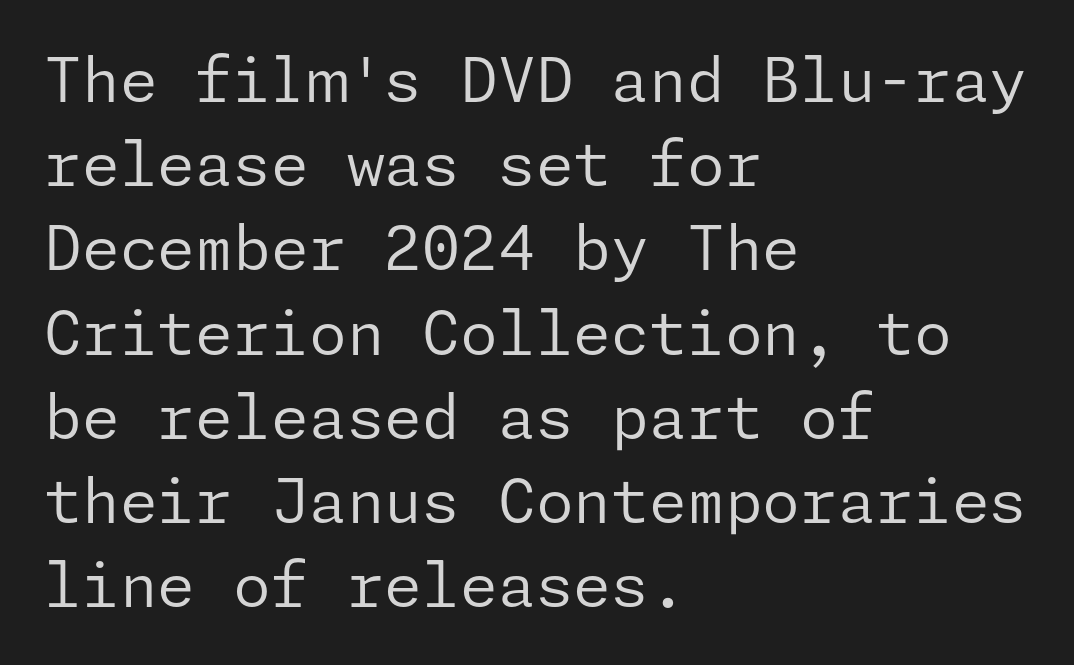
{"serif": "no", "italic": "no", "bold": "no", "weight": "regular", "width": "normal", "stroke_contrast": "low", "x_height": "medium", "underline": "no", "align": "left", "line_spacing": "normal", "line_spacing_ratio": 1.38, "letter_spacing": "normal", "letter_spacing_em": 0.0, "glyph_px": 61}
